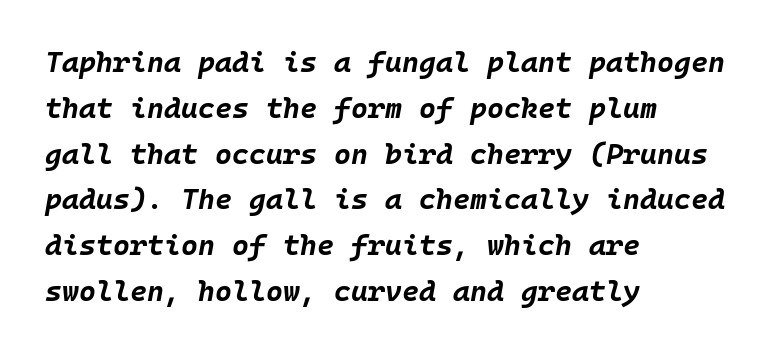
{"italic": "yes", "lean": "right", "slant_degrees": 10, "bold": "yes", "weight": "bold", "width": "normal", "stroke_contrast": "low", "x_height": "large", "monospaced": "yes", "underline": "no", "align": "left", "line_spacing": "normal", "line_spacing_ratio": 1.58, "letter_spacing": "normal", "letter_spacing_em": 0.0, "glyph_px": 29}
